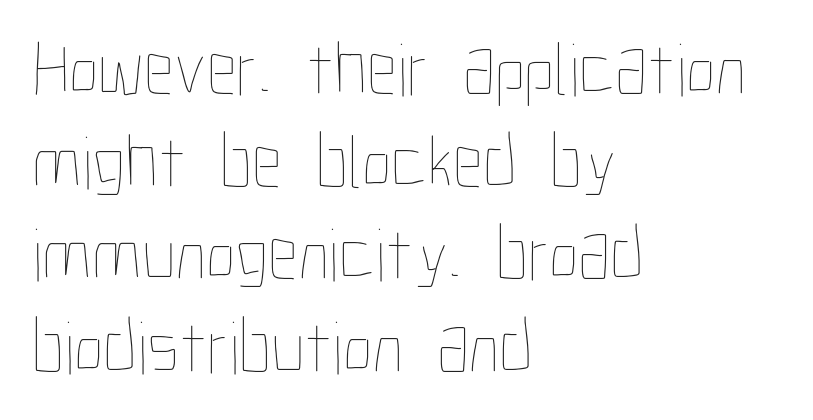
Q: Is the text bold? A: No.
Q: Is the text italic (slanted)? A: No, it is upright.
Q: Is the text underlined? A: No.
Q: How is the paragraph aligned? A: Left-aligned.
Q: Is the spacing between letters normal or unusually wide? A: Normal.
Q: Width (condensed, normal, or wide)? A: Condensed.
Q: Stroke contrast? A: Low.
Q: x-height? A: Medium.
Q: Monospaced? A: No.
